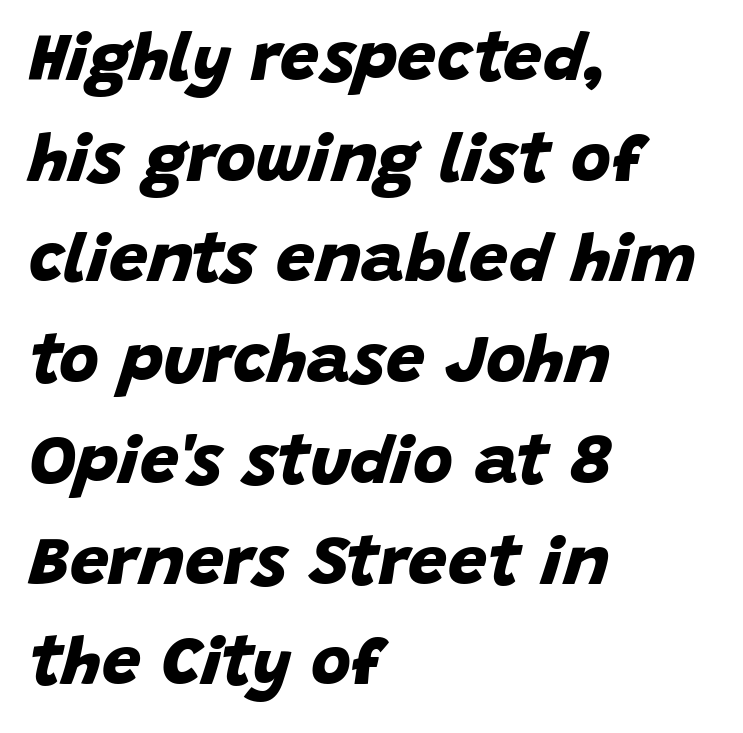
Q: Is the text bold? A: Yes.
Q: Is the typeface a serif or a sans-serif typeface? A: Sans-serif.
Q: Is the text underlined? A: No.
Q: How is the paragraph aligned? A: Left-aligned.
Q: Is the spacing between letters normal or unusually wide? A: Normal.
Q: Is the spacing between lines tight, normal or loose? A: Normal.
Q: Width (condensed, normal, or wide)? A: Normal.
Q: Stroke contrast? A: Low.
Q: x-height? A: Large.
Q: Monospaced? A: No.
